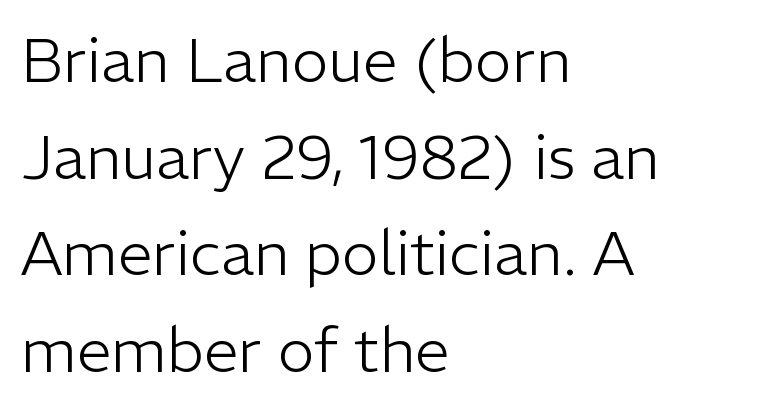
{"serif": "no", "italic": "no", "bold": "no", "weight": "light", "width": "normal", "stroke_contrast": "low", "x_height": "medium", "monospaced": "no", "underline": "no", "align": "left", "line_spacing": "normal", "line_spacing_ratio": 1.56, "letter_spacing": "normal", "letter_spacing_em": 0.0, "glyph_px": 62}
